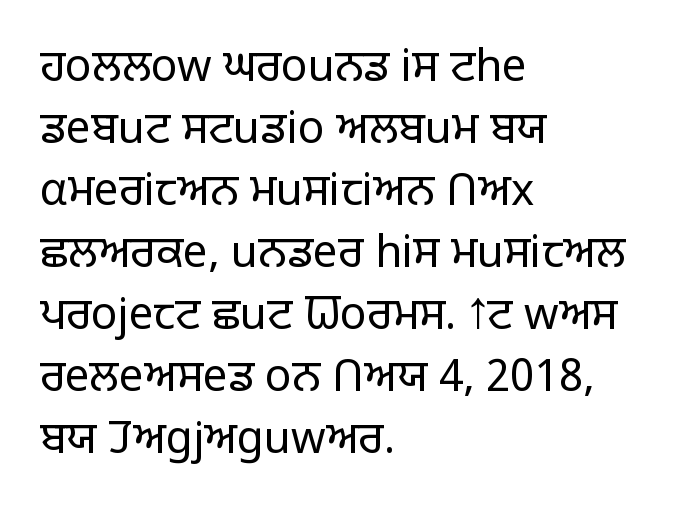
{"serif": "no", "italic": "no", "bold": "no", "weight": "light", "width": "normal", "stroke_contrast": "low", "x_height": "large", "monospaced": "no", "underline": "no", "align": "left", "line_spacing": "normal", "line_spacing_ratio": 1.41, "letter_spacing": "normal", "letter_spacing_em": 0.0, "glyph_px": 44}
